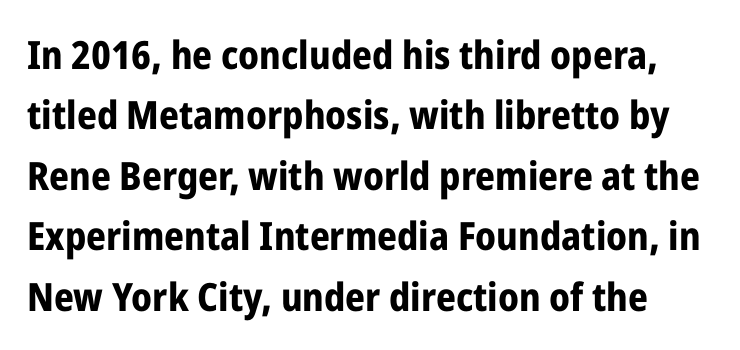
{"serif": "no", "italic": "no", "bold": "yes", "weight": "bold", "width": "condensed", "stroke_contrast": "low", "x_height": "medium", "monospaced": "no", "underline": "no", "line_spacing": "normal", "line_spacing_ratio": 1.55, "letter_spacing": "normal", "letter_spacing_em": 0.0, "glyph_px": 39}
